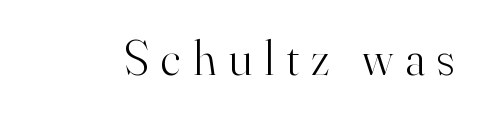
{"serif": "yes", "italic": "no", "bold": "no", "weight": "light", "width": "normal", "stroke_contrast": "high", "x_height": "small", "monospaced": "no", "underline": "no", "letter_spacing": "wide", "letter_spacing_em": 0.25, "glyph_px": 49}
